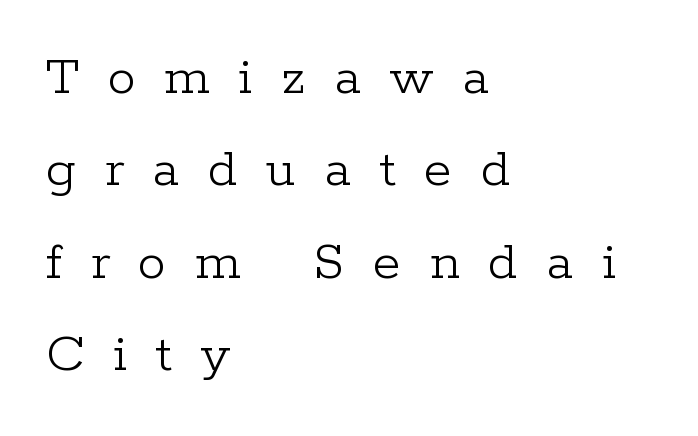
{"serif": "yes", "italic": "no", "bold": "no", "weight": "light", "width": "normal", "stroke_contrast": "low", "x_height": "medium", "monospaced": "no", "underline": "no", "align": "left", "line_spacing": "normal", "line_spacing_ratio": 1.62, "letter_spacing": "wide", "letter_spacing_em": 0.5, "glyph_px": 57}
